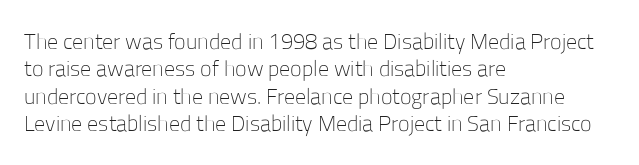
{"italic": "no", "bold": "no", "underline": "no", "align": "left", "line_spacing": "normal", "line_spacing_ratio": 1.25, "letter_spacing": "normal", "letter_spacing_em": 0.0, "glyph_px": 22}
